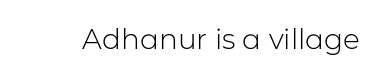
The image shows 28 px light sans-serif type, upright; set normal letter spacing, not underlined; low stroke contrast and a medium x-height.
